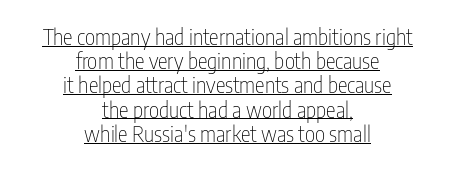
{"italic": "no", "bold": "no", "underline": "yes", "align": "center", "line_spacing": "tight", "line_spacing_ratio": 1.1, "letter_spacing": "normal", "letter_spacing_em": 0.0, "glyph_px": 22}
